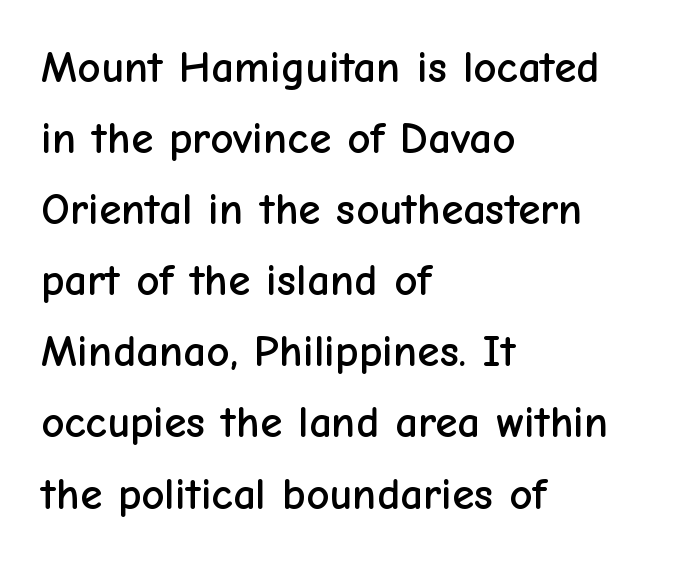
{"serif": "no", "italic": "no", "width": "normal", "stroke_contrast": "low", "x_height": "medium", "monospaced": "no", "underline": "no", "align": "left", "line_spacing": "normal", "line_spacing_ratio": 1.58, "letter_spacing": "normal", "letter_spacing_em": 0.0, "glyph_px": 45}
